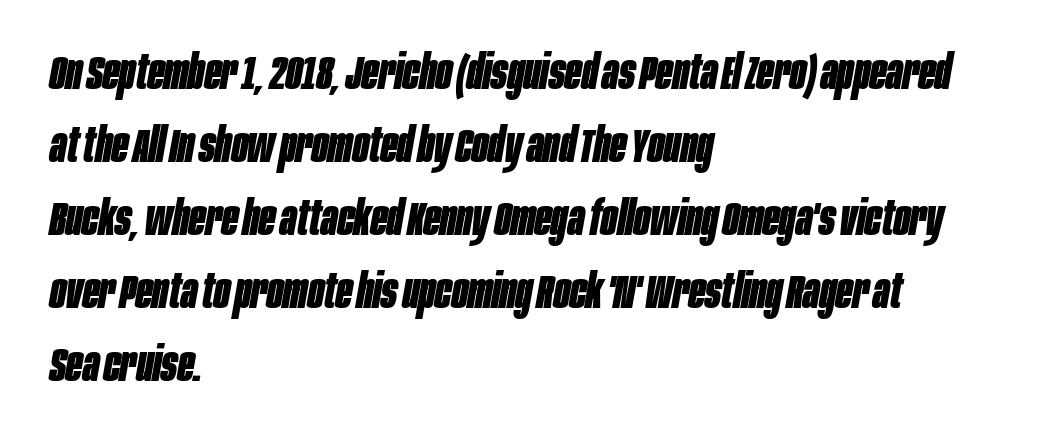
{"italic": "yes", "lean": "right", "slant_degrees": 10, "bold": "yes", "weight": "bold", "width": "condensed", "stroke_contrast": "low", "x_height": "large", "monospaced": "no", "underline": "no", "align": "left", "line_spacing": "normal", "line_spacing_ratio": 1.52, "letter_spacing": "normal", "letter_spacing_em": 0.0, "glyph_px": 48}
